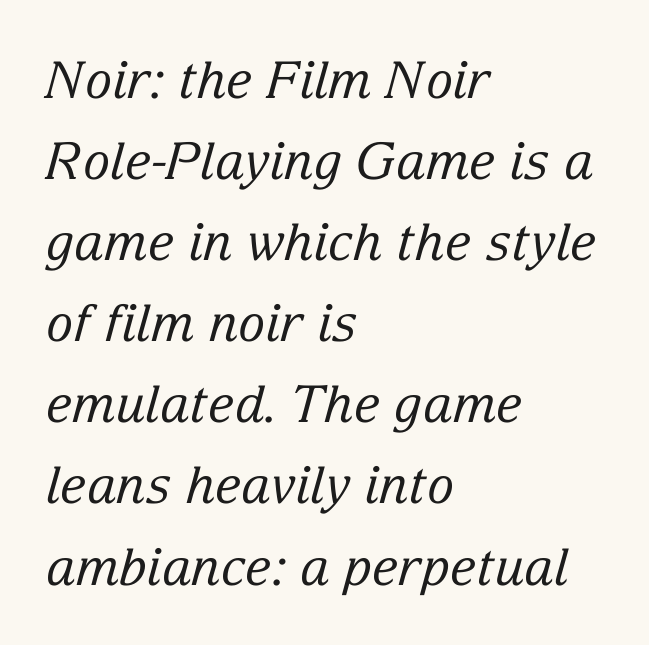
The image shows 51 px regular-weight serif type, italic (leaning right); set left-aligned, normal line spacing (1.59x), normal letter spacing, not underlined; low stroke contrast and a medium x-height.
